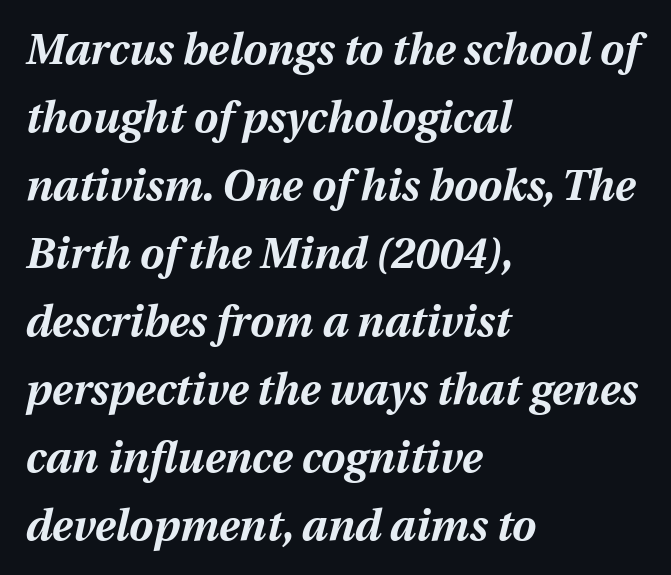
Does the copy run flush right? No — it runs flush left. Students, this is bold: see how much ink each stroke carries. This rendering features lettering with no underline. The designer left line spacing at the default. Varying glyph widths throughout — classic text-font behaviour.
